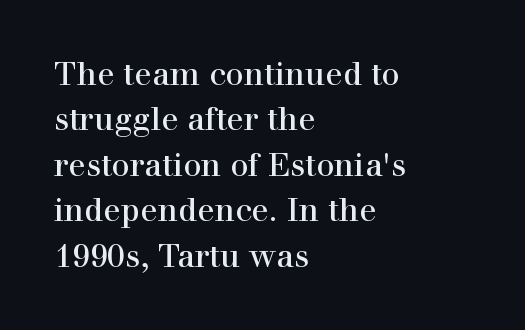
{"serif": "yes", "italic": "no", "width": "normal", "x_height": "medium", "monospaced": "no", "underline": "no", "align": "left", "line_spacing": "normal", "line_spacing_ratio": 1.42, "letter_spacing": "normal", "letter_spacing_em": 0.0, "glyph_px": 32}
